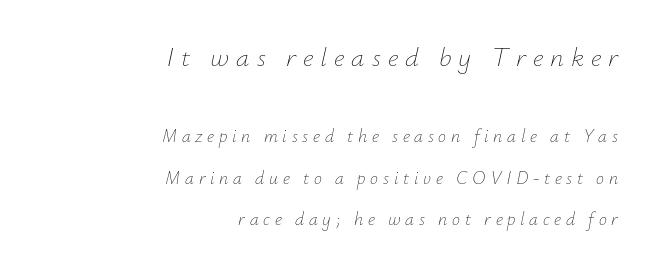
The image shows 27 px text type, italic (leaning right); set right-aligned, loose line spacing (2.31x), unusually wide letter spacing (+0.26 em), not underlined; the first (top) block is 1.5x larger.
